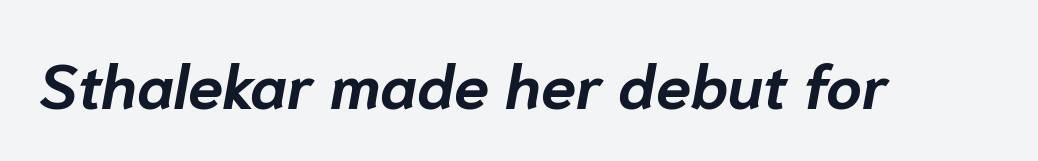
{"italic": "yes", "lean": "right", "slant_degrees": 10, "bold": "yes", "weight": "bold", "width": "normal", "stroke_contrast": "low", "x_height": "medium", "monospaced": "no", "underline": "no", "letter_spacing": "normal", "letter_spacing_em": 0.0, "glyph_px": 63}
